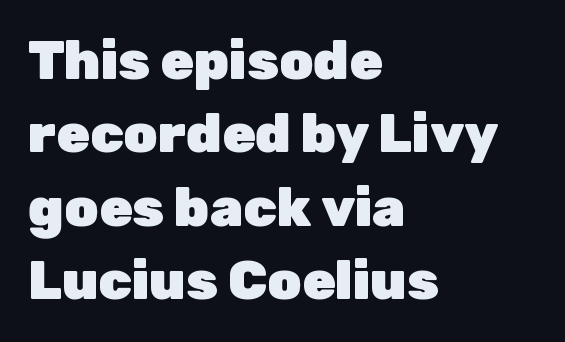
Q: Is the text bold? A: Yes.
Q: Is the text italic (slanted)? A: No, it is upright.
Q: Is the typeface a serif or a sans-serif typeface? A: Sans-serif.
Q: Is the text underlined? A: No.
Q: How is the paragraph aligned? A: Left-aligned.
Q: Is the spacing between letters normal or unusually wide? A: Normal.
Q: Is the spacing between lines tight, normal or loose? A: Normal.
Q: Width (condensed, normal, or wide)? A: Normal.
Q: Stroke contrast? A: Low.
Q: x-height? A: Medium.
Q: Monospaced? A: No.
